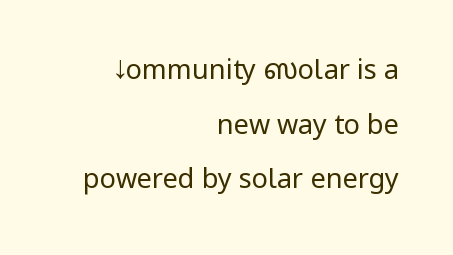
The image shows 27 px text type, upright; set right-aligned, loose line spacing (2.02x), normal letter spacing, not underlined.
